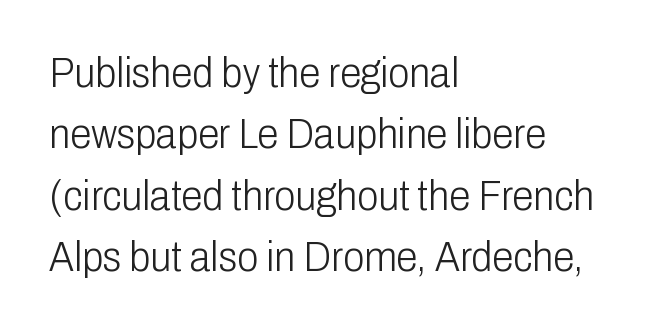
{"serif": "no", "italic": "no", "bold": "no", "weight": "light", "width": "condensed", "stroke_contrast": "low", "x_height": "medium", "monospaced": "no", "underline": "no", "align": "left", "line_spacing": "normal", "line_spacing_ratio": 1.43, "letter_spacing": "normal", "letter_spacing_em": 0.0, "glyph_px": 43}
